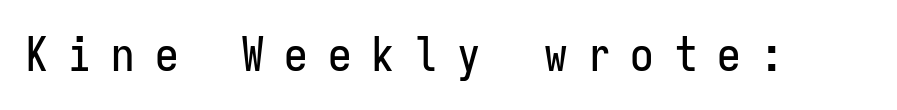
{"serif": "no", "italic": "no", "width": "condensed", "stroke_contrast": "low", "x_height": "medium", "monospaced": "yes", "underline": "no", "letter_spacing": "wide", "letter_spacing_em": 0.42, "glyph_px": 47}
